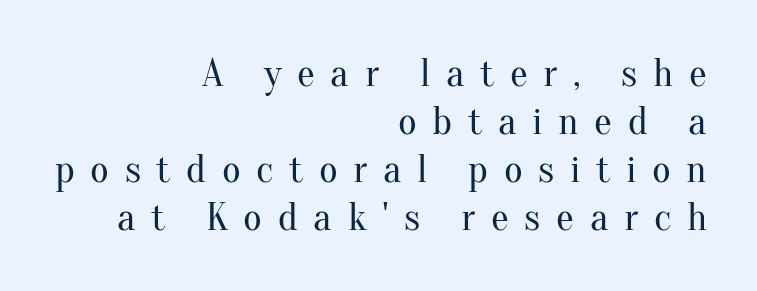
Each row of text sits above clean, open space. It's the straight-up-and-down kind of type. Spacing verdict: proportional, widths tailored to each character. Observe the serifs anchoring each vertical stroke in this sample. Visually the block forms a straight wall on the right and a jagged coastline on the left. This rendering widens character spacing well past its baseline value.
